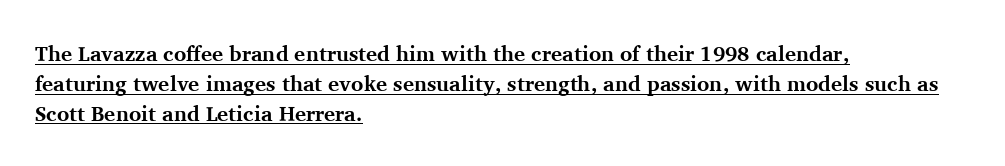
The image shows 21 px bold type, upright; set left-aligned, normal line spacing (1.42x), normal letter spacing, underlined.
